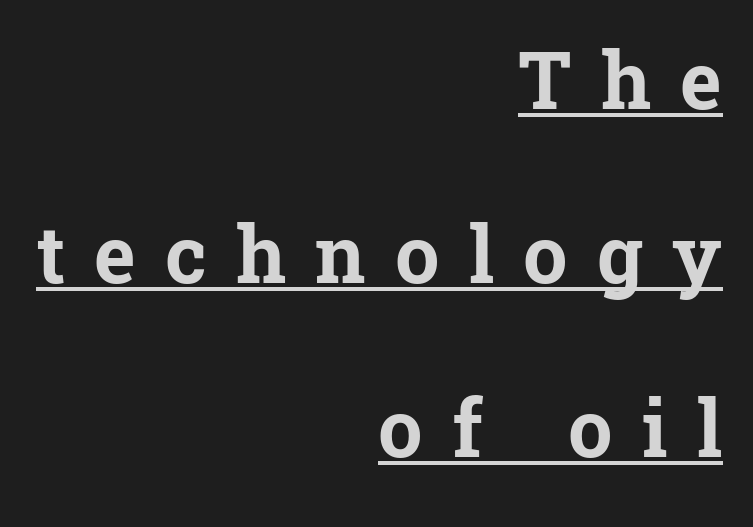
Each line of the rendering has a horizontal stroke beneath the glyphs. Leftover space on each line is placed entirely before the opening word. Letterform terminals end in serifs throughout the passage. This rendering widens character spacing well past its baseline value. Note the varied advance widths — an 'i' is clearly narrower than an 'm'. Upright lettering throughout.
